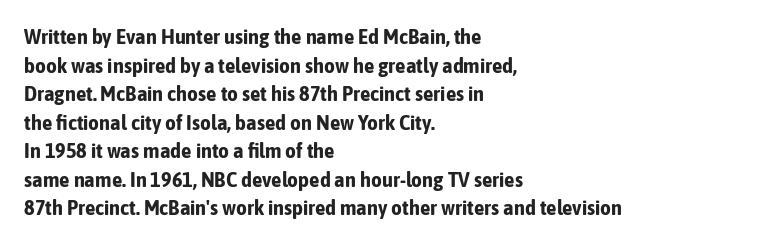
{"italic": "no", "bold": "yes", "underline": "no", "align": "left", "line_spacing": "normal", "line_spacing_ratio": 1.36, "letter_spacing": "normal", "letter_spacing_em": 0.0, "glyph_px": 21}
